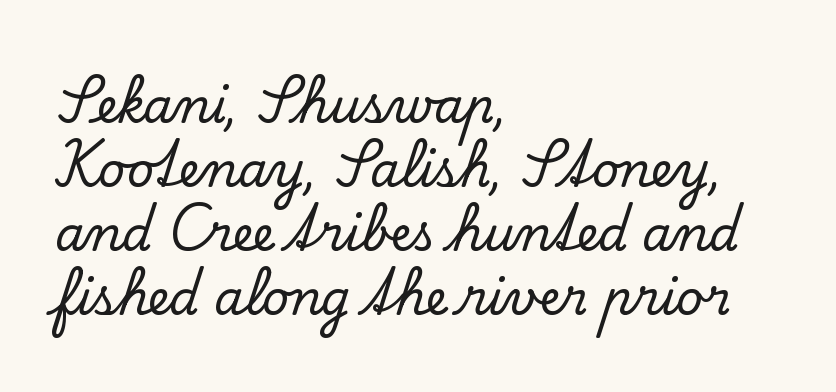
Q: Is the text italic (slanted)? A: Yes.
Q: Is the typeface a serif or a sans-serif typeface? A: Serif.
Q: Is the text underlined? A: No.
Q: How is the paragraph aligned? A: Left-aligned.
Q: Is the spacing between letters normal or unusually wide? A: Normal.
Q: Is the spacing between lines tight, normal or loose? A: Normal.
Q: Width (condensed, normal, or wide)? A: Normal.
Q: Stroke contrast? A: Low.
Q: x-height? A: Small.
Q: Monospaced? A: No.
